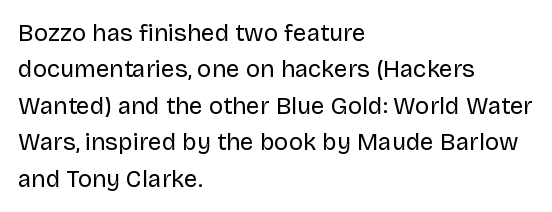
The foot of each line stays bare and open. These lines stack with their left ends in a neat column. Italic: no, the glyphs are upright roman. These lines sit exactly where default settings would place them.
